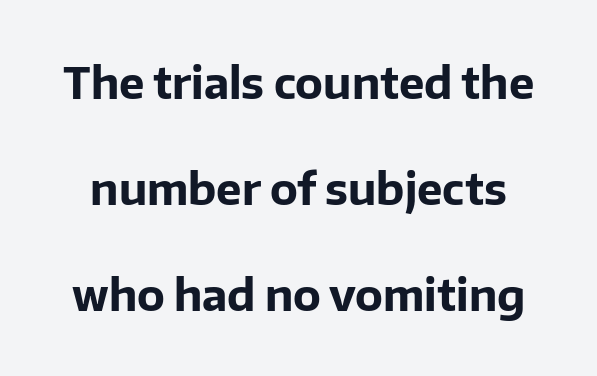
Q: Is the text bold? A: Yes.
Q: Is the text italic (slanted)? A: No, it is upright.
Q: Is the typeface a serif or a sans-serif typeface? A: Sans-serif.
Q: Is the text underlined? A: No.
Q: Is the spacing between letters normal or unusually wide? A: Normal.
Q: Is the spacing between lines tight, normal or loose? A: Loose.
Q: Width (condensed, normal, or wide)? A: Normal.
Q: Stroke contrast? A: Low.
Q: x-height? A: Medium.
Q: Monospaced? A: No.
